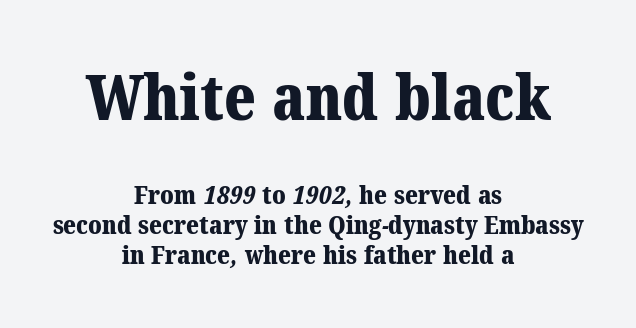
{"serif": "yes", "bold": "yes", "weight": "bold", "width": "normal", "stroke_contrast": "medium", "x_height": "medium", "monospaced": "no", "underline": "no", "align": "center", "line_spacing": "tight", "line_spacing_ratio": 1.15, "letter_spacing": "normal", "letter_spacing_em": 0.0, "larger_block": "first", "size_ratio": 2.46, "glyph_px": 64}
